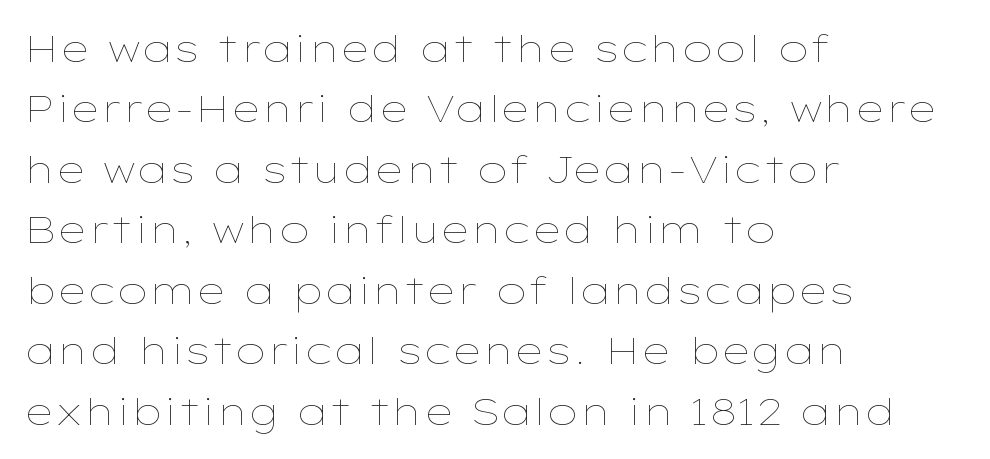
{"italic": "no", "bold": "no", "weight": "thin", "width": "wide", "stroke_contrast": "low", "x_height": "medium", "monospaced": "no", "underline": "no", "align": "left", "line_spacing": "normal", "line_spacing_ratio": 1.59, "letter_spacing": "normal", "letter_spacing_em": 0.0, "glyph_px": 38}
